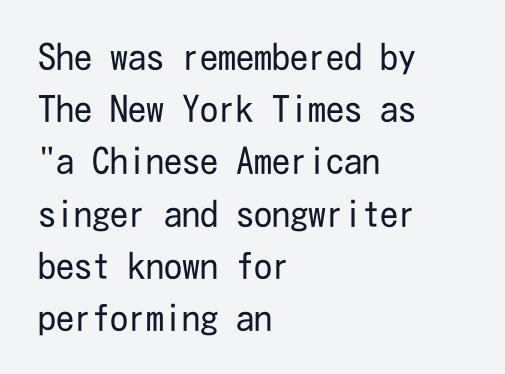
The image shows 36 px regular-weight, condensed sans-serif type, upright; set left-aligned, normal line spacing (1.45x), normal letter spacing, not underlined; low stroke contrast and a medium x-height.
